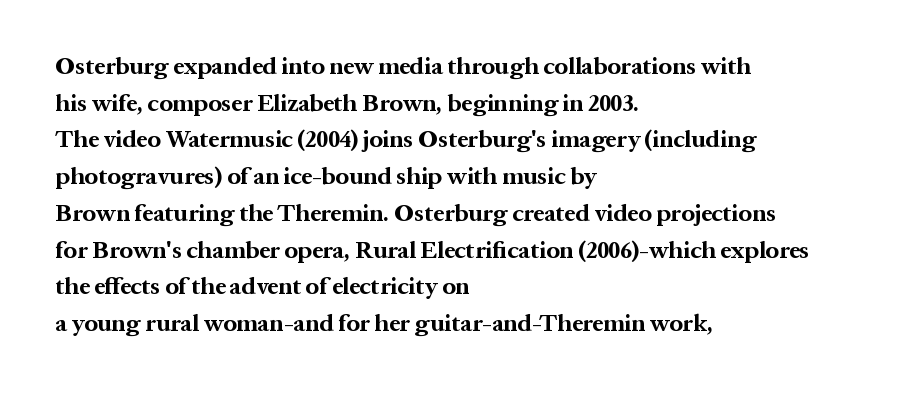
Q: Is the text bold? A: Yes.
Q: Is the text italic (slanted)? A: No, it is upright.
Q: Is the text underlined? A: No.
Q: How is the paragraph aligned? A: Left-aligned.
Q: Is the spacing between letters normal or unusually wide? A: Normal.
Q: Is the spacing between lines tight, normal or loose? A: Normal.
